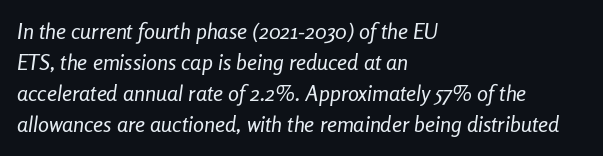
The letters sit at their default tracking, neither squeezed nor spread. An italicized treatment has been applied to the whole sample. The font sits on the lighter half of the weight spectrum, regular included. Baseline-to-baseline distance is the conventional proportion of letter height. Reading down the block, your eye returns to a fixed left position each line.
